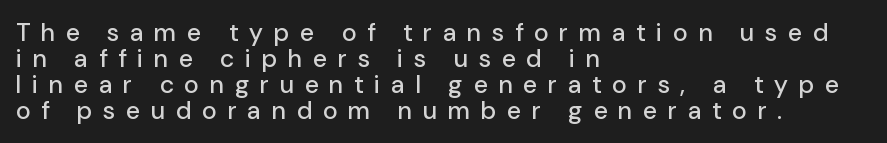
The image shows 25 px text type, upright; set left-aligned, tight line spacing (1.04x), unusually wide letter spacing (+0.45 em), not underlined.
